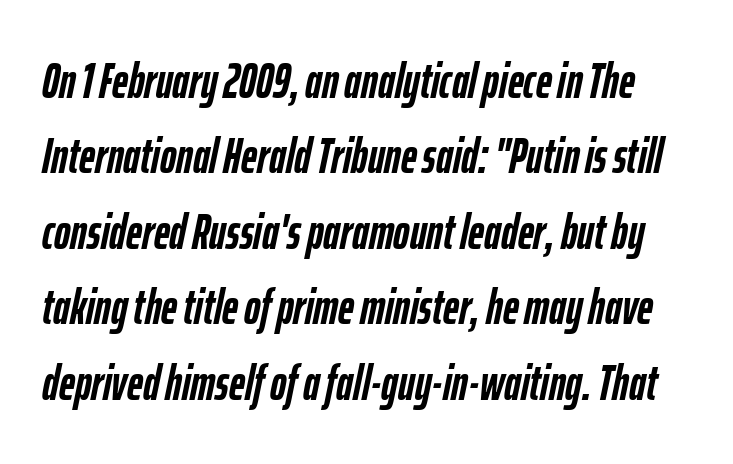
The image shows 49 px semibold, condensed type, italic (leaning right); set normal line spacing (1.54x), normal letter spacing, not underlined; low stroke contrast and a medium x-height.
